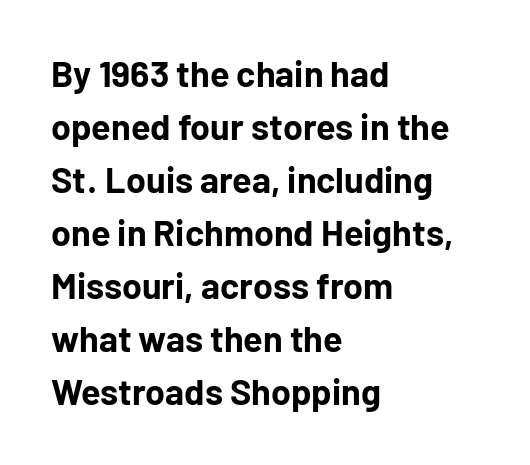
Q: Is the text bold? A: Yes.
Q: Is the text italic (slanted)? A: No, it is upright.
Q: Is the typeface a serif or a sans-serif typeface? A: Sans-serif.
Q: Is the text underlined? A: No.
Q: How is the paragraph aligned? A: Left-aligned.
Q: Is the spacing between letters normal or unusually wide? A: Normal.
Q: Is the spacing between lines tight, normal or loose? A: Normal.
Q: Width (condensed, normal, or wide)? A: Normal.
Q: Stroke contrast? A: Low.
Q: x-height? A: Medium.
Q: Monospaced? A: No.
